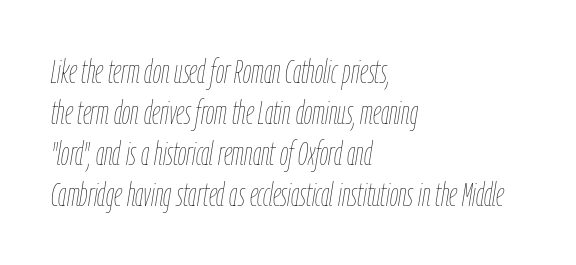
The weight tops out at a normal text grade. Descender tails drop into unmarked territory. Students, note that the glyphs here touch the page at normal intervals. Designer's note — italics engaged. Each line starts at the same left margin while the right side varies. This sample has the flowing, uneven cadence of proportional lettering.
